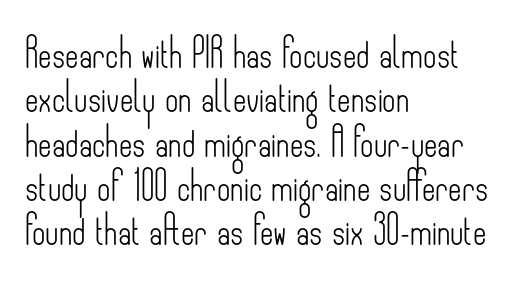
Q: Is the text bold? A: No.
Q: Is the text italic (slanted)? A: No, it is upright.
Q: Is the typeface a serif or a sans-serif typeface? A: Sans-serif.
Q: Is the text underlined? A: No.
Q: How is the paragraph aligned? A: Left-aligned.
Q: Is the spacing between letters normal or unusually wide? A: Normal.
Q: Is the spacing between lines tight, normal or loose? A: Normal.
Q: Width (condensed, normal, or wide)? A: Condensed.
Q: Stroke contrast? A: Low.
Q: x-height? A: Small.
Q: Monospaced? A: No.
